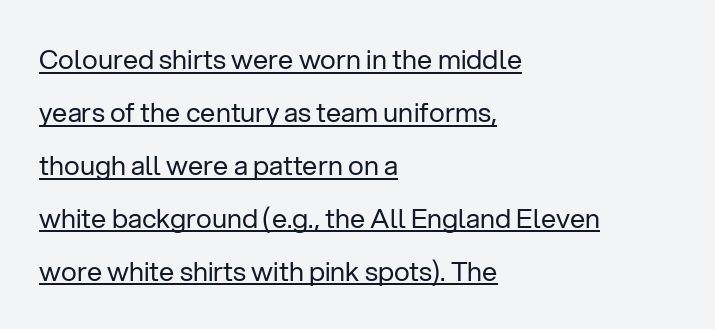
Notice how the stems are strictly vertical — no italics here. This sample trades compactness for vertical openness between lines. Does a line run under the words? Yes, clearly. What stands out about the letter spacing? Nothing — it is the standard amount. The font sits on the lighter half of the weight spectrum, regular included. A classic flush-left, rag-right setting is used for this passage.
